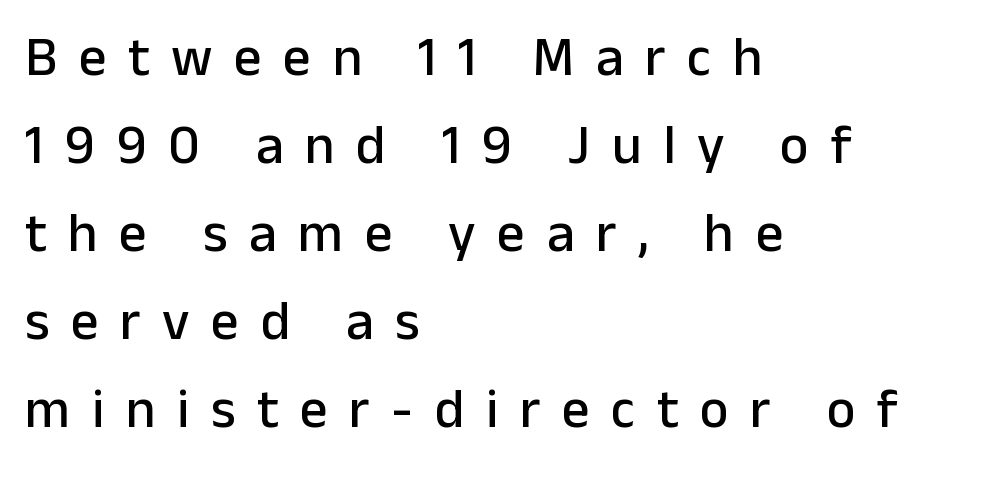
The image shows 55 px sans-serif type, upright; set left-aligned, normal line spacing (1.6x), unusually wide letter spacing (+0.39 em), not underlined; low stroke contrast and a medium x-height.
